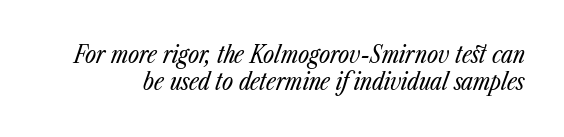
These lines were composed using italics. The string is rendered with underlining switched off. Leading is clearly below the norm, producing a dense column. Glyph-to-glyph distance matches everyday printed text. The typesetting does not lean heavy: it is not bold.
